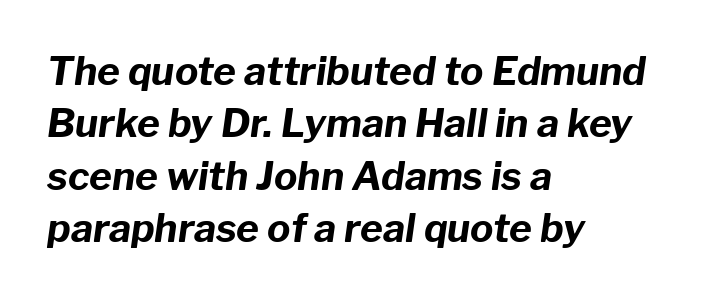
{"italic": "yes", "lean": "right", "slant_degrees": 8, "bold": "yes", "weight": "bold", "width": "normal", "stroke_contrast": "low", "x_height": "medium", "monospaced": "no", "underline": "no", "align": "left", "line_spacing": "normal", "line_spacing_ratio": 1.34, "letter_spacing": "normal", "letter_spacing_em": 0.0, "glyph_px": 39}
